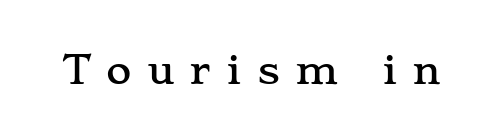
{"serif": "yes", "italic": "no", "width": "wide", "stroke_contrast": "low", "x_height": "small", "monospaced": "no", "underline": "no", "letter_spacing": "wide", "letter_spacing_em": 0.39, "glyph_px": 39}
